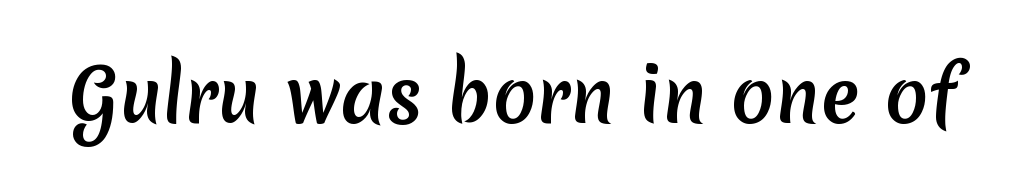
{"serif": "no", "width": "normal", "stroke_contrast": "medium", "x_height": "medium", "monospaced": "no", "underline": "no", "letter_spacing": "normal", "letter_spacing_em": 0.0, "glyph_px": 72}
